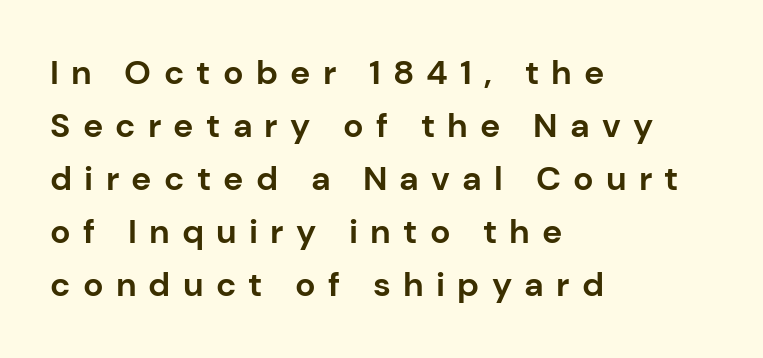
Q: Is the text bold? A: Yes.
Q: Is the text italic (slanted)? A: No, it is upright.
Q: Is the typeface a serif or a sans-serif typeface? A: Sans-serif.
Q: Is the text underlined? A: No.
Q: How is the paragraph aligned? A: Left-aligned.
Q: Is the spacing between letters normal or unusually wide? A: Unusually wide.
Q: Is the spacing between lines tight, normal or loose? A: Normal.
Q: Width (condensed, normal, or wide)? A: Normal.
Q: Stroke contrast? A: Low.
Q: x-height? A: Medium.
Q: Monospaced? A: No.
